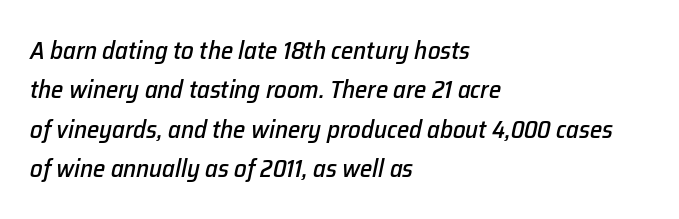
{"italic": "yes", "lean": "right", "slant_degrees": 12, "underline": "no", "align": "left", "line_spacing": "normal", "line_spacing_ratio": 1.58, "letter_spacing": "normal", "letter_spacing_em": 0.0, "glyph_px": 25}
